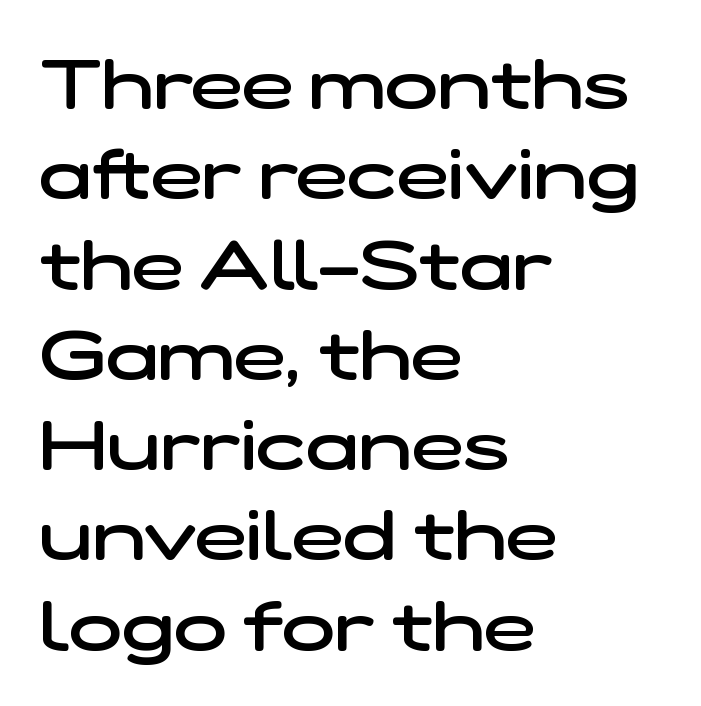
The image shows 70 px semibold, wide sans-serif type; set left-aligned, normal line spacing (1.29x), normal letter spacing, not underlined; low stroke contrast and a medium x-height.
